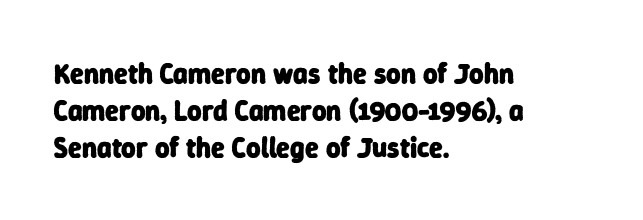
{"serif": "no", "bold": "yes", "weight": "heavy", "width": "normal", "stroke_contrast": "low", "x_height": "medium", "monospaced": "no", "underline": "no", "align": "left", "line_spacing": "normal", "line_spacing_ratio": 1.32, "letter_spacing": "normal", "letter_spacing_em": 0.0, "glyph_px": 28}
